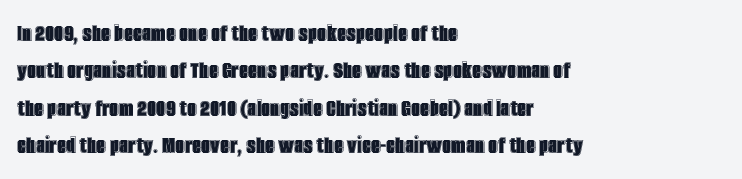
{"italic": "no", "underline": "no", "align": "left", "line_spacing": "normal", "line_spacing_ratio": 1.44, "letter_spacing": "normal", "letter_spacing_em": 0.0, "glyph_px": 26}
